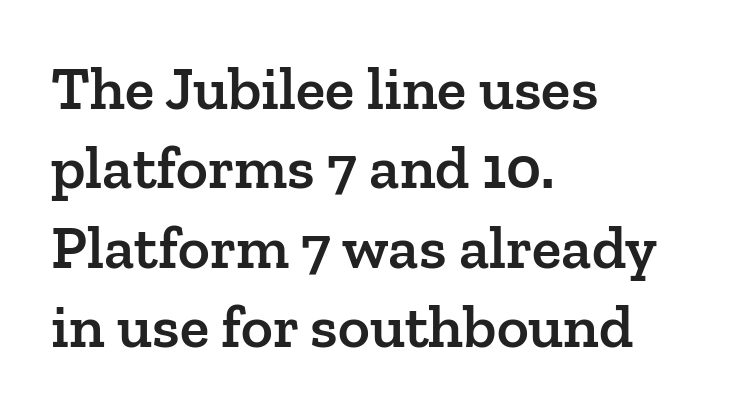
The image shows 61 px semibold serif type, upright; set left-aligned, normal line spacing (1.3x), normal letter spacing, not underlined; low stroke contrast and a medium x-height.
